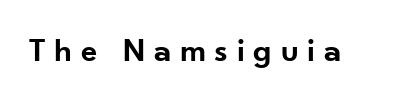
Q: Is the text bold? A: Semi-bold.
Q: Is the text italic (slanted)? A: No, it is upright.
Q: Is the typeface a serif or a sans-serif typeface? A: Sans-serif.
Q: Is the text underlined? A: No.
Q: Is the spacing between letters normal or unusually wide? A: Unusually wide.
Q: Width (condensed, normal, or wide)? A: Normal.
Q: Stroke contrast? A: Low.
Q: x-height? A: Small.
Q: Monospaced? A: No.
